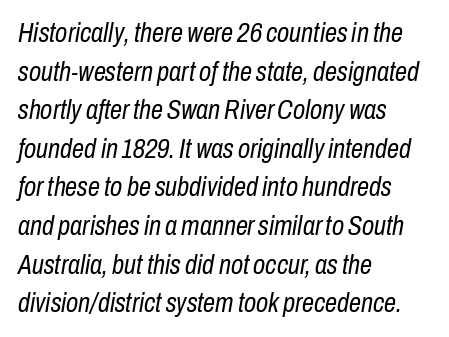
The image shows 27 px text type, italic (leaning right); set left-aligned, normal line spacing (1.43x), normal letter spacing, not underlined.
